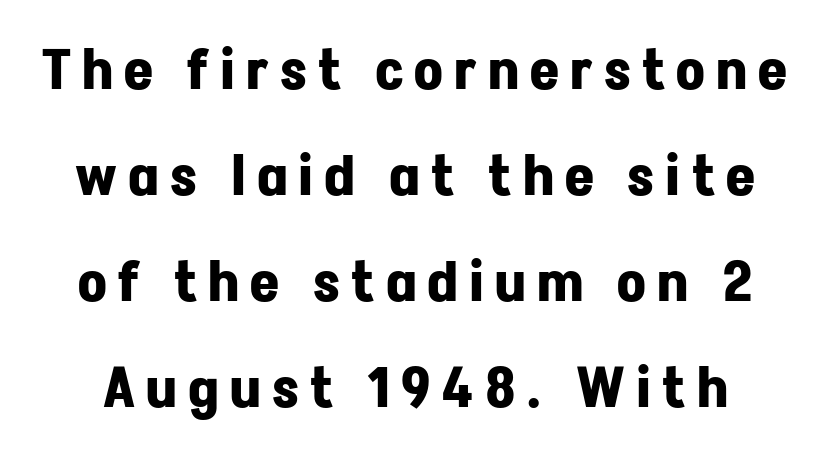
{"serif": "no", "italic": "no", "bold": "yes", "weight": "bold", "width": "normal", "stroke_contrast": "low", "x_height": "medium", "monospaced": "no", "underline": "no", "line_spacing_ratio": 1.89, "letter_spacing": "wide", "letter_spacing_em": 0.2, "glyph_px": 56}
